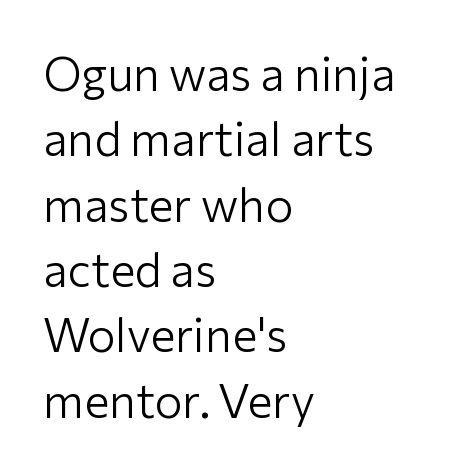
Q: Is the text bold? A: No.
Q: Is the text italic (slanted)? A: No, it is upright.
Q: Is the typeface a serif or a sans-serif typeface? A: Sans-serif.
Q: Is the text underlined? A: No.
Q: How is the paragraph aligned? A: Left-aligned.
Q: Is the spacing between letters normal or unusually wide? A: Normal.
Q: Is the spacing between lines tight, normal or loose? A: Normal.
Q: Width (condensed, normal, or wide)? A: Normal.
Q: Stroke contrast? A: Low.
Q: x-height? A: Medium.
Q: Monospaced? A: No.
